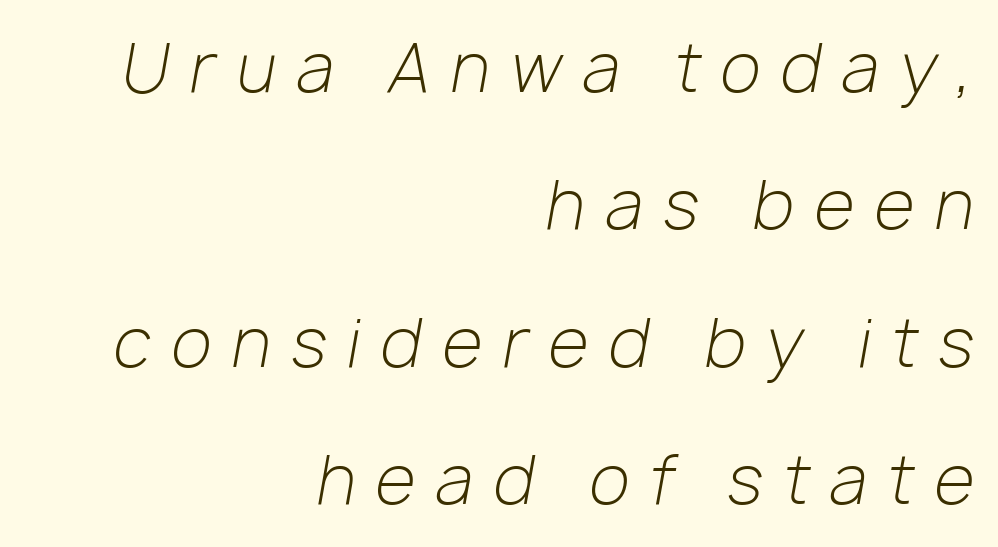
{"italic": "yes", "lean": "right", "slant_degrees": 10, "bold": "no", "weight": "light", "width": "normal", "stroke_contrast": "low", "x_height": "medium", "monospaced": "no", "underline": "no", "align": "right", "line_spacing": "loose", "line_spacing_ratio": 2.08, "letter_spacing": "wide", "letter_spacing_em": 0.31, "glyph_px": 66}
